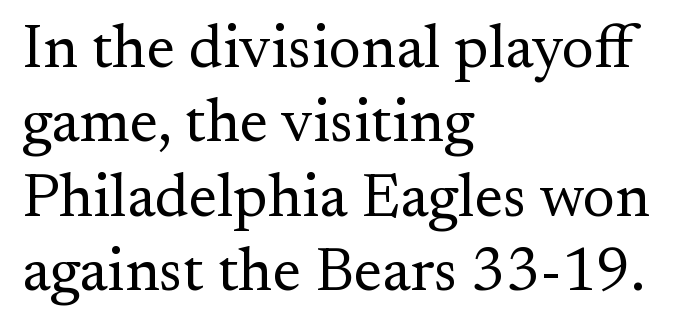
{"serif": "yes", "italic": "no", "bold": "no", "weight": "regular", "width": "normal", "stroke_contrast": "medium", "x_height": "small", "monospaced": "no", "underline": "no", "align": "left", "line_spacing_ratio": 1.22, "letter_spacing": "normal", "letter_spacing_em": 0.0, "glyph_px": 61}
